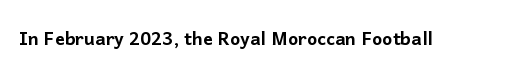
{"italic": "no", "underline": "no", "letter_spacing": "normal", "letter_spacing_em": 0.0, "glyph_px": 24}
